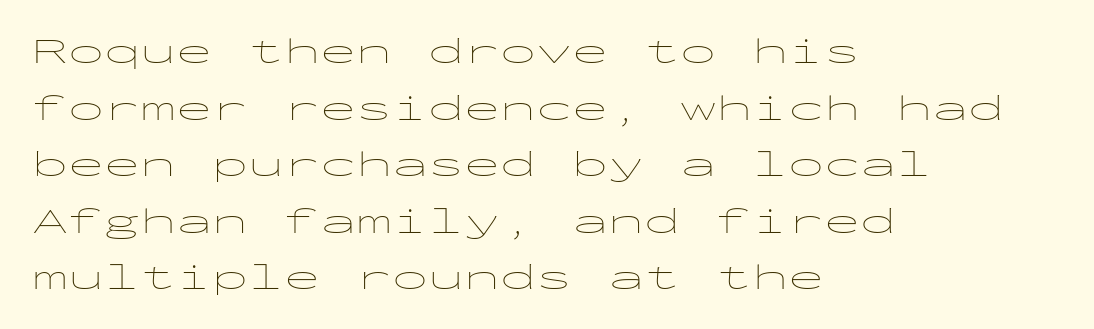
In terms of letterspacing, this is plain default setting. The lettering holds an erect, upright posture throughout. Letters rest on an invisible, unmarked baseline. The paragraph has a hard left edge and a soft right edge. The typesetting does not lean heavy: it is not bold.
